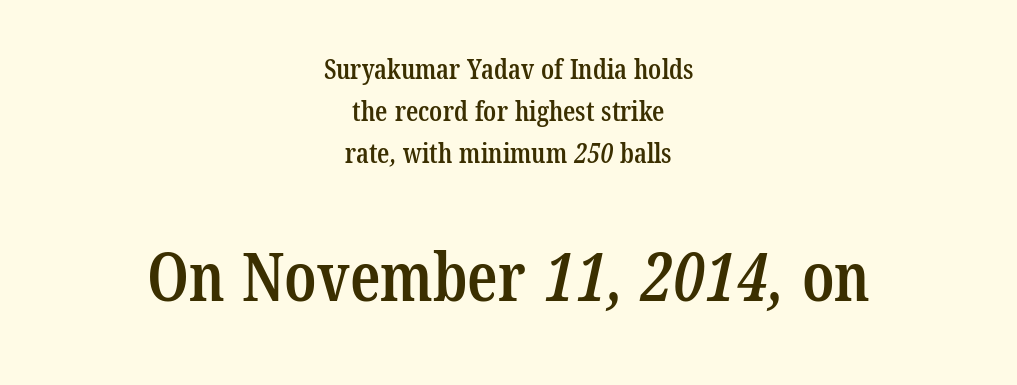
{"serif": "yes", "bold": "semi", "weight": "semibold", "width": "condensed", "stroke_contrast": "low", "x_height": "medium", "monospaced": "no", "underline": "no", "align": "center", "line_spacing": "normal", "line_spacing_ratio": 1.55, "letter_spacing": "normal", "letter_spacing_em": 0.0, "larger_block": "second", "size_ratio": 2.48, "glyph_px": 67}
